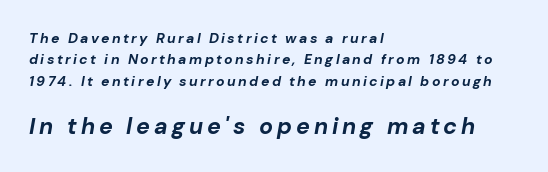
{"italic": "yes", "lean": "right", "slant_degrees": 10, "bold": "yes", "underline": "no", "align": "left", "line_spacing": "normal", "line_spacing_ratio": 1.52, "larger_block": "second", "size_ratio": 1.64, "glyph_px": 23}
